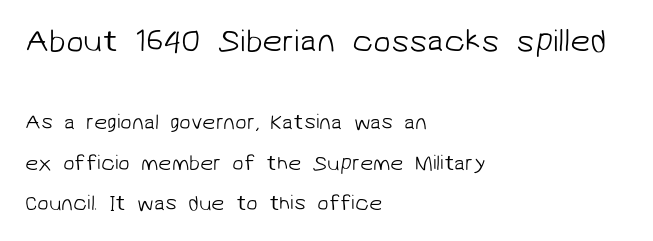
Q: Is the text bold? A: No.
Q: Is the typeface a serif or a sans-serif typeface? A: Sans-serif.
Q: Is the text underlined? A: No.
Q: How is the paragraph aligned? A: Left-aligned.
Q: Is the spacing between letters normal or unusually wide? A: Normal.
Q: Is the spacing between lines tight, normal or loose? A: Loose.
Q: Which block of text is set in a larger size, the first (top) or the second (bottom)? A: The first (top) one.
Q: Width (condensed, normal, or wide)? A: Normal.
Q: Stroke contrast? A: Low.
Q: x-height? A: Medium.
Q: Monospaced? A: No.
